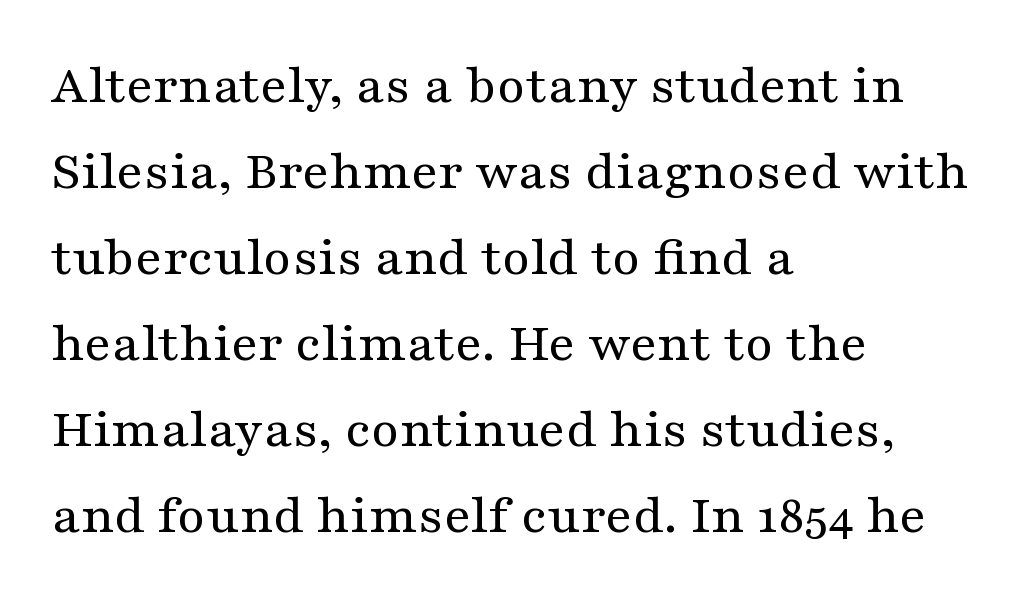
The image shows 57 px regular-weight, wide serif type, upright; set left-aligned, normal line spacing (1.51x), normal letter spacing, not underlined; medium stroke contrast and a medium x-height.
